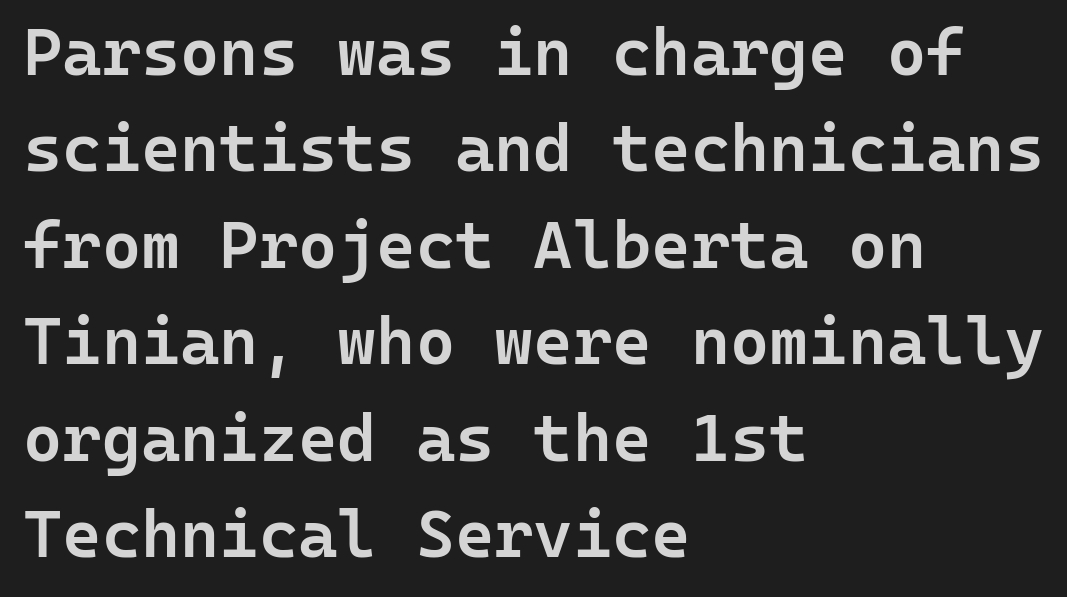
The image shows 67 px semibold sans-serif type, upright, monospaced; set left-aligned, normal line spacing (1.44x), normal letter spacing, not underlined; low stroke contrast and a medium x-height.
